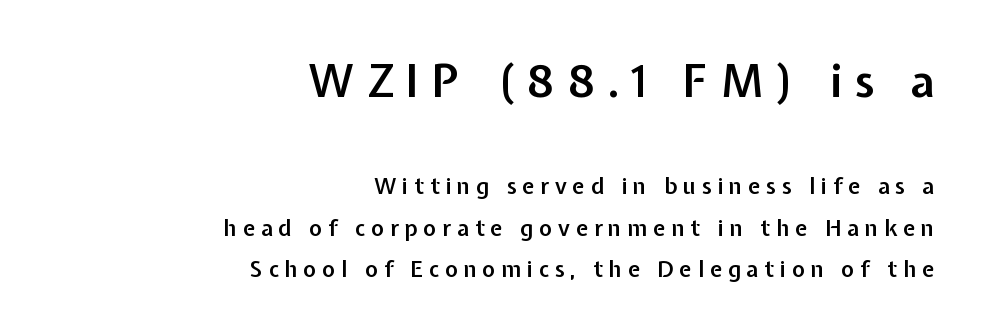
{"serif": "no", "italic": "no", "bold": "semi", "weight": "semibold", "width": "normal", "stroke_contrast": "low", "x_height": "medium", "monospaced": "no", "underline": "no", "align": "right", "line_spacing_ratio": 1.89, "letter_spacing": "wide", "letter_spacing_em": 0.27, "larger_block": "first", "size_ratio": 2.05, "glyph_px": 45}
